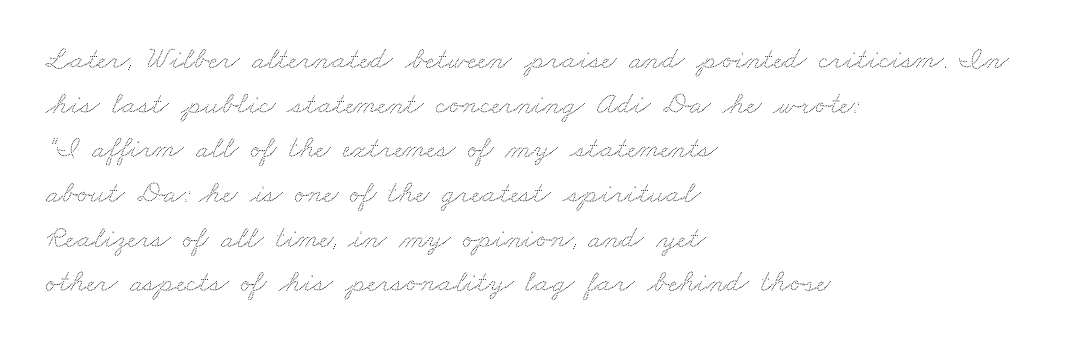
The image shows 31 px wide type; set left-aligned, normal line spacing (1.44x), normal letter spacing, not underlined; low stroke contrast and a small x-height.
